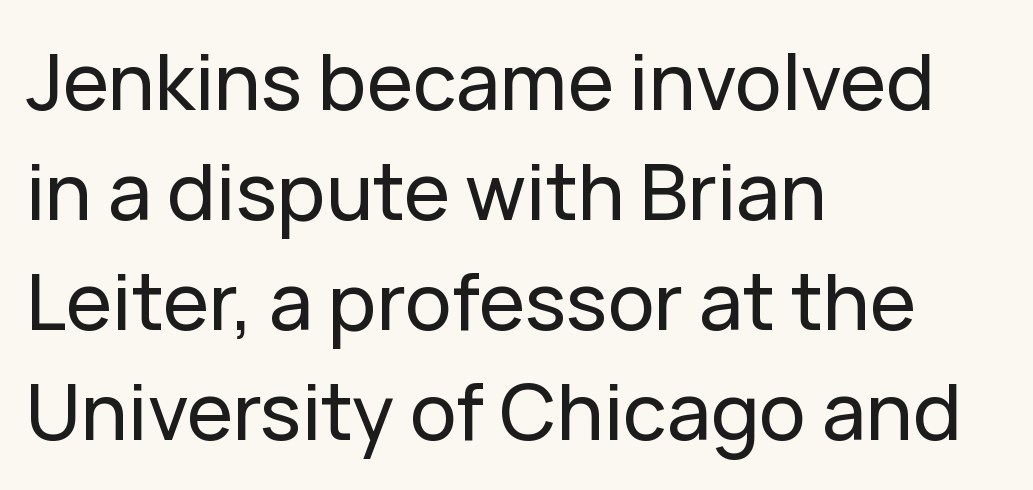
Q: Is the text italic (slanted)? A: No, it is upright.
Q: Is the typeface a serif or a sans-serif typeface? A: Sans-serif.
Q: Is the text underlined? A: No.
Q: How is the paragraph aligned? A: Left-aligned.
Q: Is the spacing between letters normal or unusually wide? A: Normal.
Q: Is the spacing between lines tight, normal or loose? A: Normal.
Q: Width (condensed, normal, or wide)? A: Normal.
Q: Stroke contrast? A: Low.
Q: x-height? A: Medium.
Q: Monospaced? A: No.
